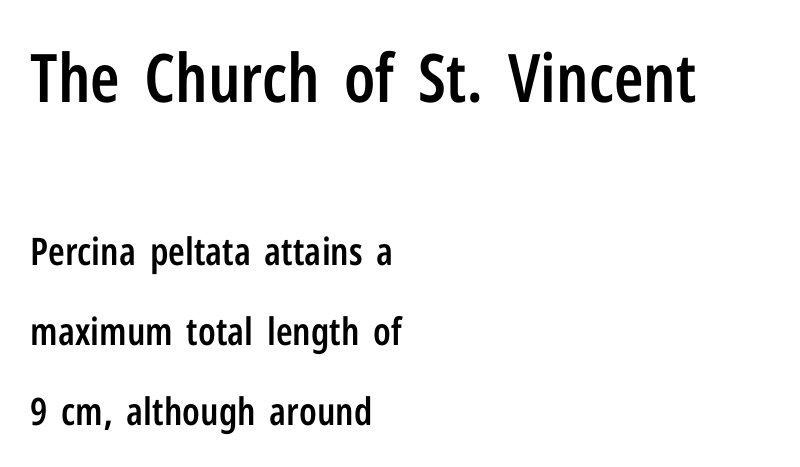
Q: Is the text bold? A: Semi-bold.
Q: Is the text italic (slanted)? A: No, it is upright.
Q: Is the typeface a serif or a sans-serif typeface? A: Sans-serif.
Q: Is the text underlined? A: No.
Q: How is the paragraph aligned? A: Left-aligned.
Q: Is the spacing between letters normal or unusually wide? A: Normal.
Q: Is the spacing between lines tight, normal or loose? A: Loose.
Q: Which block of text is set in a larger size, the first (top) or the second (bottom)? A: The first (top) one.
Q: Width (condensed, normal, or wide)? A: Condensed.
Q: Stroke contrast? A: Low.
Q: x-height? A: Medium.
Q: Monospaced? A: No.
